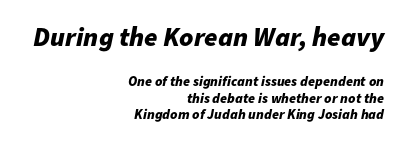
Larger block? The one above; the one below is distinctly smaller. A typesetter would mark this as italic. If you drew a ruler down the right edge, every line would touch it. Students, note that the glyphs here touch the page at normal intervals.
